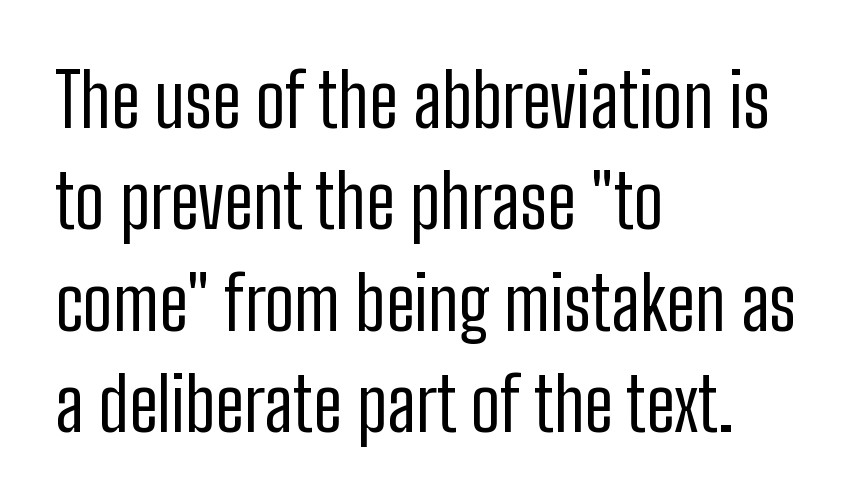
Q: Is the text bold? A: No.
Q: Is the text italic (slanted)? A: No, it is upright.
Q: Is the typeface a serif or a sans-serif typeface? A: Sans-serif.
Q: Is the text underlined? A: No.
Q: How is the paragraph aligned? A: Left-aligned.
Q: Is the spacing between letters normal or unusually wide? A: Normal.
Q: Is the spacing between lines tight, normal or loose? A: Normal.
Q: Width (condensed, normal, or wide)? A: Condensed.
Q: Stroke contrast? A: Low.
Q: x-height? A: Medium.
Q: Monospaced? A: No.
